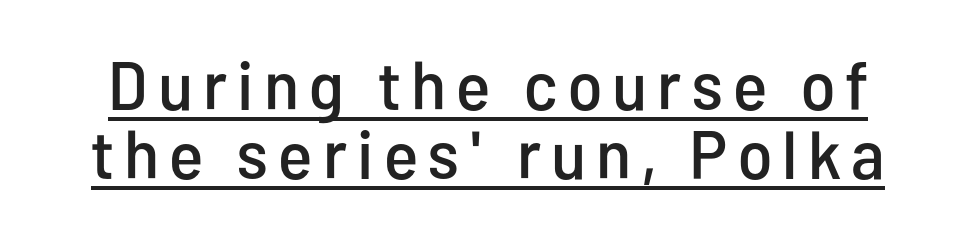
Q: Is the text italic (slanted)? A: No, it is upright.
Q: Is the typeface a serif or a sans-serif typeface? A: Sans-serif.
Q: Is the text underlined? A: Yes.
Q: Is the spacing between lines tight, normal or loose? A: Tight.
Q: Width (condensed, normal, or wide)? A: Condensed.
Q: Stroke contrast? A: Low.
Q: x-height? A: Medium.
Q: Monospaced? A: No.
